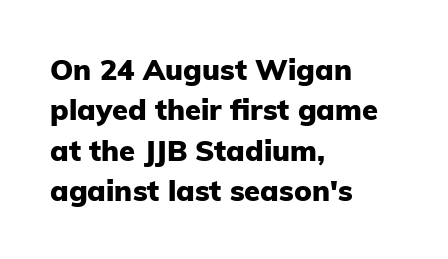
{"serif": "no", "italic": "no", "bold": "yes", "weight": "heavy", "width": "normal", "stroke_contrast": "low", "x_height": "medium", "monospaced": "no", "underline": "no", "align": "left", "line_spacing": "normal", "line_spacing_ratio": 1.39, "letter_spacing": "normal", "letter_spacing_em": 0.0, "glyph_px": 29}
